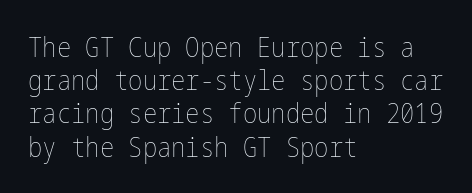
The zone under the glyphs is completely vacant. The passage is arranged the way most books set body copy — flush left. The type sits square on the baseline with zero lean. Weight: in the light-to-regular range. In terms of letterspacing, this is plain default setting.
